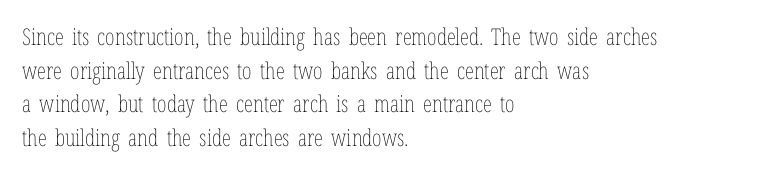
What stands out about the letter spacing? Nothing — it is the standard amount. Type without underlining. You can tell it's not italic because the verticals are truly vertical. Is there much room between lines? A standard amount, neither cramped nor airy.
